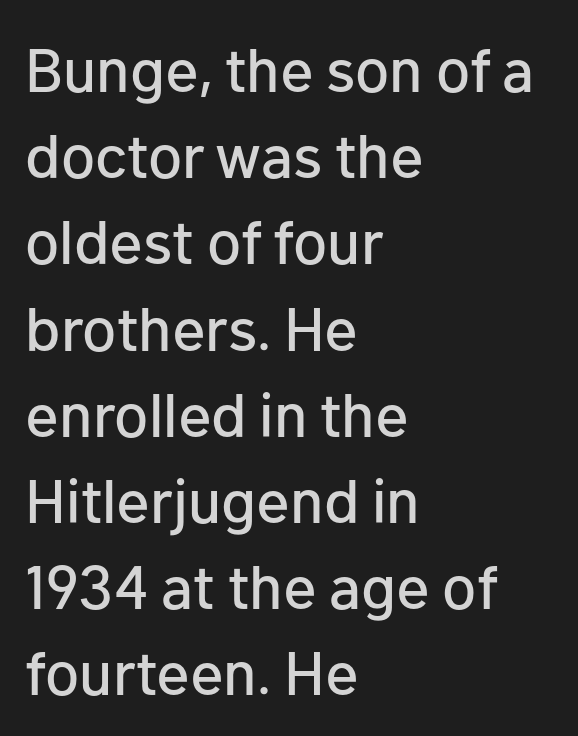
Q: Is the text italic (slanted)? A: No, it is upright.
Q: Is the typeface a serif or a sans-serif typeface? A: Sans-serif.
Q: Is the text underlined? A: No.
Q: How is the paragraph aligned? A: Left-aligned.
Q: Is the spacing between letters normal or unusually wide? A: Normal.
Q: Is the spacing between lines tight, normal or loose? A: Normal.
Q: Width (condensed, normal, or wide)? A: Normal.
Q: Stroke contrast? A: Low.
Q: x-height? A: Medium.
Q: Monospaced? A: No.
